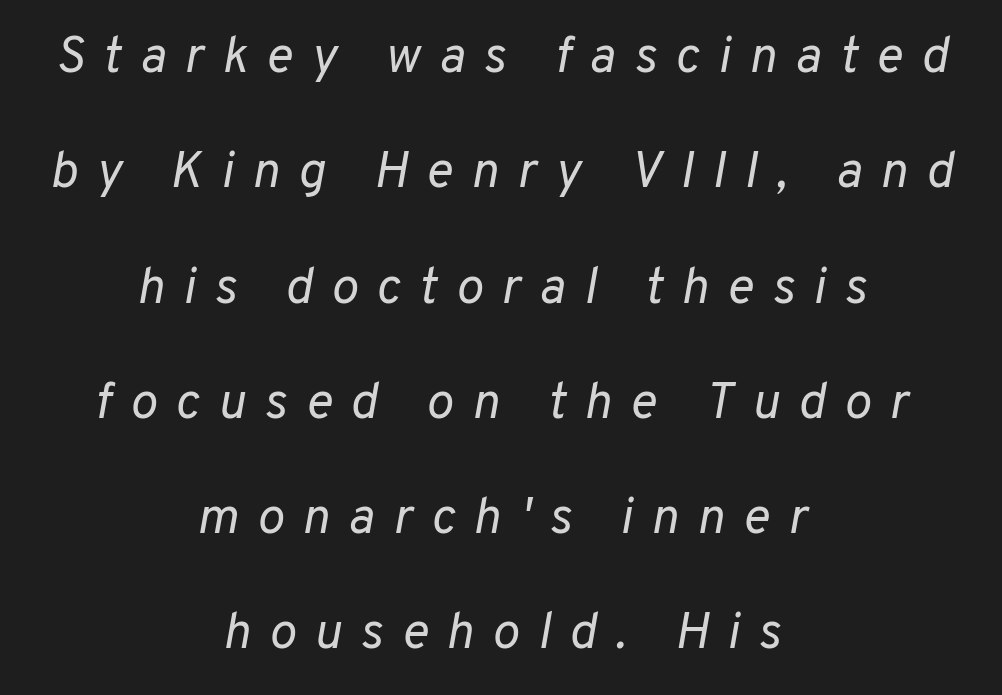
{"italic": "yes", "lean": "right", "slant_degrees": 10, "bold": "no", "weight": "regular", "width": "normal", "stroke_contrast": "low", "x_height": "medium", "monospaced": "no", "underline": "no", "align": "center", "line_spacing": "loose", "line_spacing_ratio": 2.26, "letter_spacing": "wide", "letter_spacing_em": 0.36, "glyph_px": 51}
